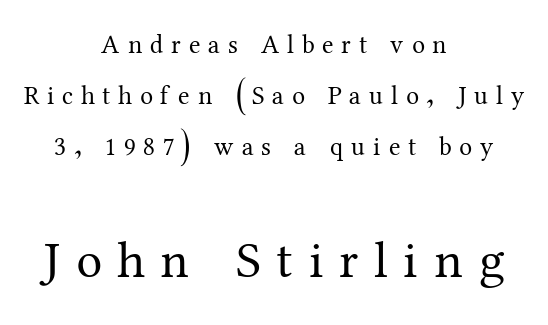
The horizontal fit of the characters is loose and conspicuously gappy. The composition opens small and finishes big. I'd call this a serif setting — the letters wear small feet. Heaviness? Minimal to ordinary, like unemphasized prose. Reading down the block, each line starts at a different indent, mirrored at its end. The area under the type is left untouched.
